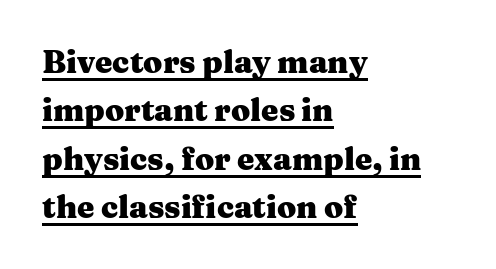
{"serif": "yes", "italic": "no", "bold": "yes", "weight": "heavy", "width": "wide", "stroke_contrast": "medium", "x_height": "medium", "monospaced": "no", "underline": "yes", "align": "left", "line_spacing": "normal", "line_spacing_ratio": 1.56, "letter_spacing": "normal", "letter_spacing_em": 0.0, "glyph_px": 31}
